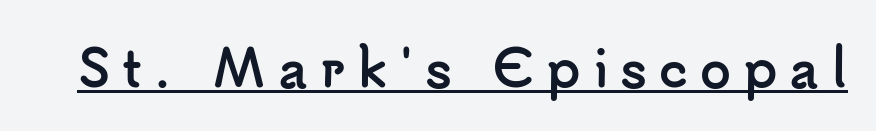
{"serif": "no", "italic": "no", "bold": "yes", "weight": "semibold", "width": "normal", "stroke_contrast": "low", "x_height": "small", "monospaced": "no", "underline": "yes", "letter_spacing": "wide", "letter_spacing_em": 0.24, "glyph_px": 50}
